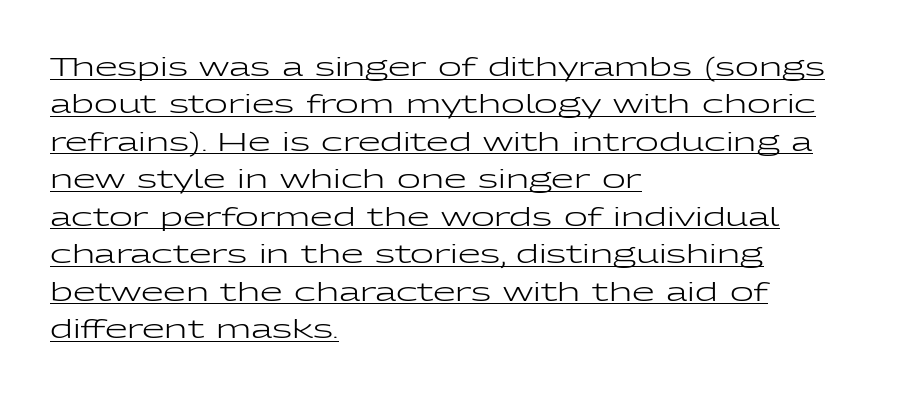
{"italic": "no", "bold": "no", "underline": "yes", "align": "left", "line_spacing": "normal", "line_spacing_ratio": 1.44, "letter_spacing": "normal", "letter_spacing_em": 0.0, "glyph_px": 26}
